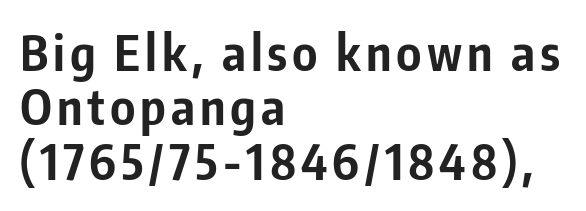
{"serif": "no", "italic": "no", "bold": "yes", "weight": "bold", "width": "condensed", "stroke_contrast": "low", "x_height": "medium", "monospaced": "no", "underline": "no", "align": "left", "line_spacing": "tight", "line_spacing_ratio": 1.11, "glyph_px": 49}
